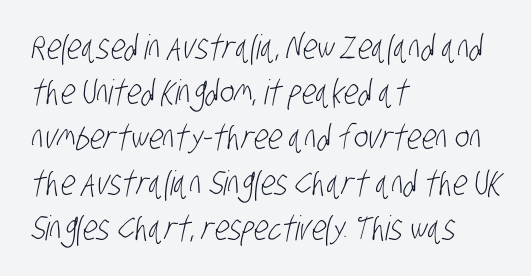
The image shows 34 px light, condensed sans-serif type; set left-aligned, normal line spacing (1.33x), normal letter spacing, not underlined; low stroke contrast and a large x-height.
